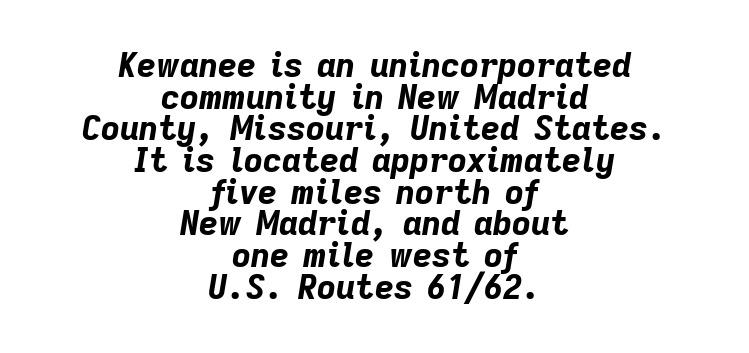
The image shows 33 px bold type, italic (leaning right); set centered, tight line spacing (0.96x), normal letter spacing, not underlined; low stroke contrast and a medium x-height.
